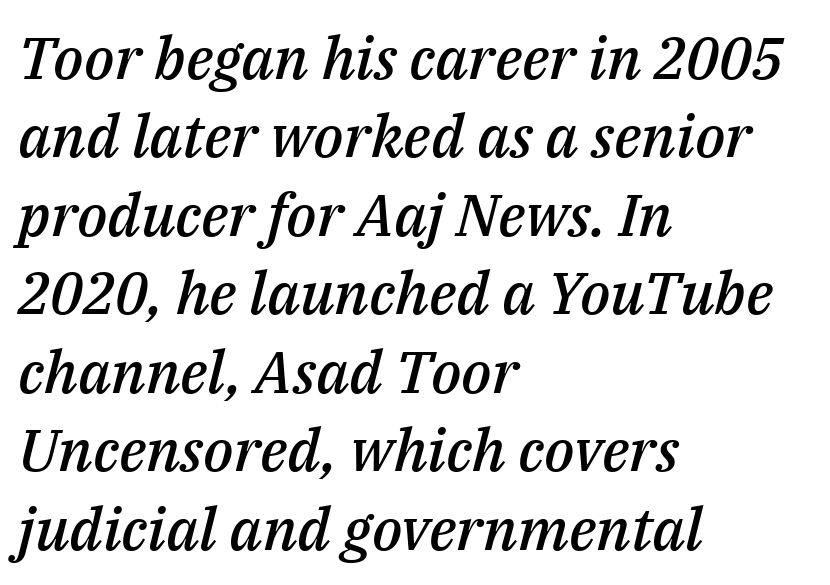
Q: Is the text bold? A: Semi-bold.
Q: Is the text italic (slanted)? A: Yes, it leans right by about 14 degrees.
Q: Is the text underlined? A: No.
Q: How is the paragraph aligned? A: Left-aligned.
Q: Is the spacing between letters normal or unusually wide? A: Normal.
Q: Is the spacing between lines tight, normal or loose? A: Normal.
Q: Width (condensed, normal, or wide)? A: Normal.
Q: Stroke contrast? A: Medium.
Q: x-height? A: Medium.
Q: Monospaced? A: No.
